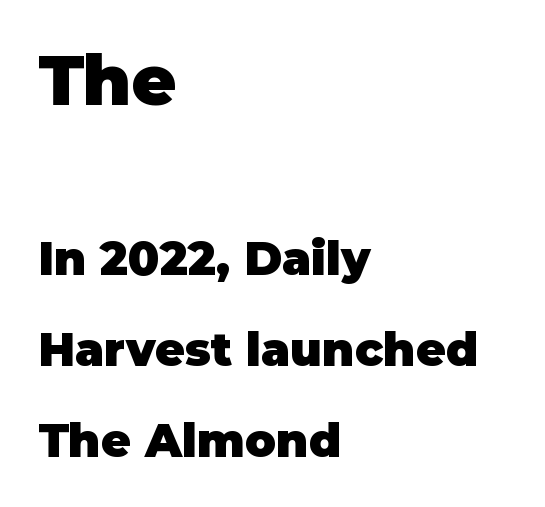
{"serif": "no", "italic": "no", "bold": "yes", "weight": "heavy", "width": "normal", "stroke_contrast": "low", "x_height": "large", "monospaced": "no", "underline": "no", "align": "left", "line_spacing": "loose", "line_spacing_ratio": 1.98, "letter_spacing": "normal", "letter_spacing_em": 0.0, "larger_block": "first", "size_ratio": 1.5, "glyph_px": 69}
